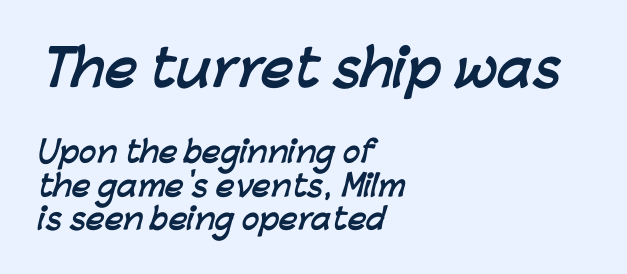
The foot of each line stays bare and open. Look at the tracking — it's just the regular setting, nothing added. Line spacing here is tight. Line starts are locked; line ends wander.
